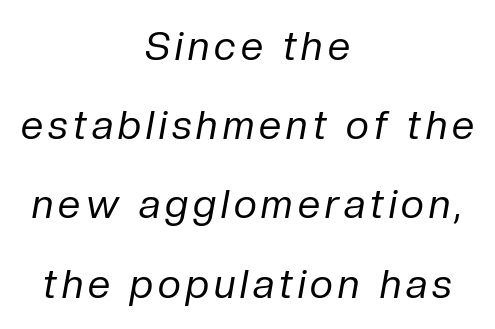
The image shows 40 px regular-weight type, italic (leaning right); set centered, loose line spacing (1.98x), not underlined; low stroke contrast and a medium x-height.
